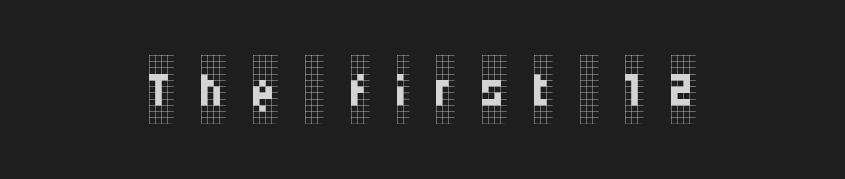
{"serif": "yes", "italic": "no", "bold": "no", "weight": "regular", "width": "condensed", "stroke_contrast": "low", "x_height": "large", "monospaced": "no", "underline": "no", "align": "center", "letter_spacing": "wide", "letter_spacing_em": 0.4, "glyph_px": 68}
